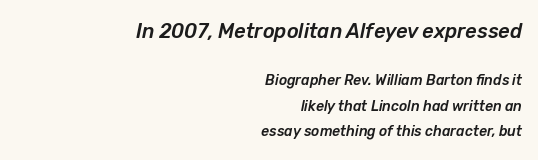
The image shows 20 px text type, italic (leaning right); set right-aligned, line spacing 1.84x, normal letter spacing, not underlined; the first (top) block is 1.43x larger.
